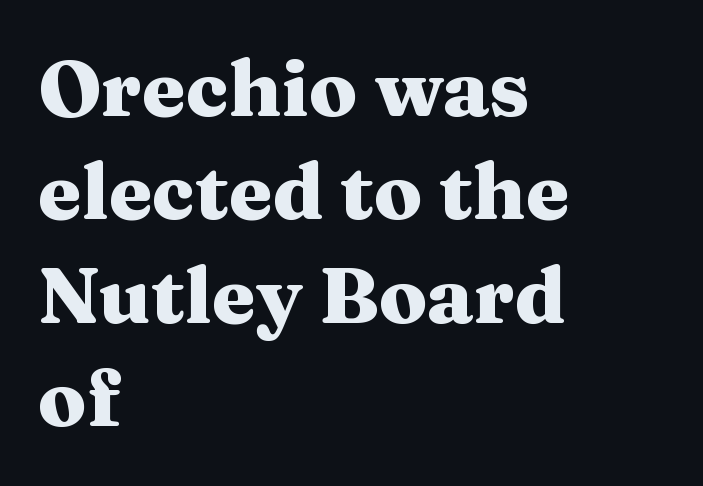
The image shows 79 px heavy, wide serif type, upright; set left-aligned, normal line spacing (1.31x), normal letter spacing, not underlined; medium stroke contrast and a medium x-height.
